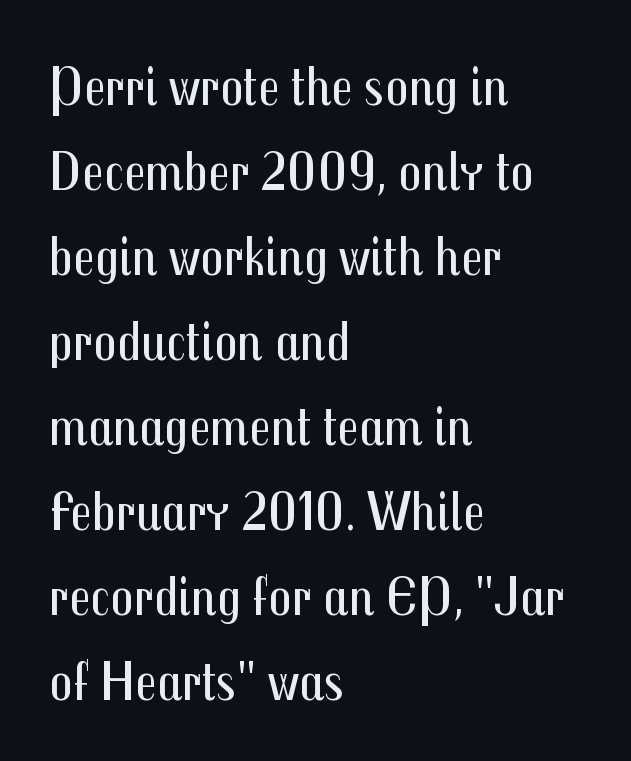
Q: Is the text bold? A: No.
Q: Is the text italic (slanted)? A: No, it is upright.
Q: Is the typeface a serif or a sans-serif typeface? A: Sans-serif.
Q: Is the text underlined? A: No.
Q: How is the paragraph aligned? A: Left-aligned.
Q: Is the spacing between letters normal or unusually wide? A: Normal.
Q: Is the spacing between lines tight, normal or loose? A: Normal.
Q: Width (condensed, normal, or wide)? A: Condensed.
Q: Stroke contrast? A: Medium.
Q: x-height? A: Medium.
Q: Monospaced? A: No.
